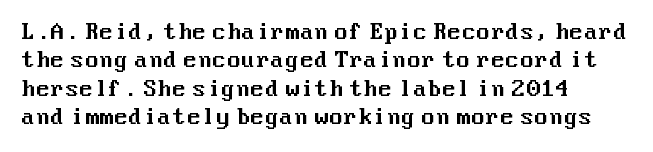
Q: Is the text italic (slanted)? A: No, it is upright.
Q: Is the text underlined? A: No.
Q: Is the spacing between letters normal or unusually wide? A: Normal.
Q: Is the spacing between lines tight, normal or loose? A: Normal.
